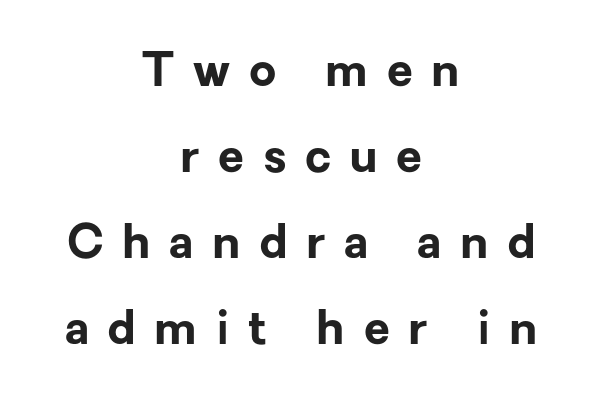
{"serif": "no", "italic": "no", "bold": "yes", "weight": "bold", "width": "normal", "stroke_contrast": "low", "x_height": "medium", "monospaced": "no", "underline": "no", "align": "center", "line_spacing_ratio": 1.83, "letter_spacing": "wide", "letter_spacing_em": 0.4, "glyph_px": 47}
